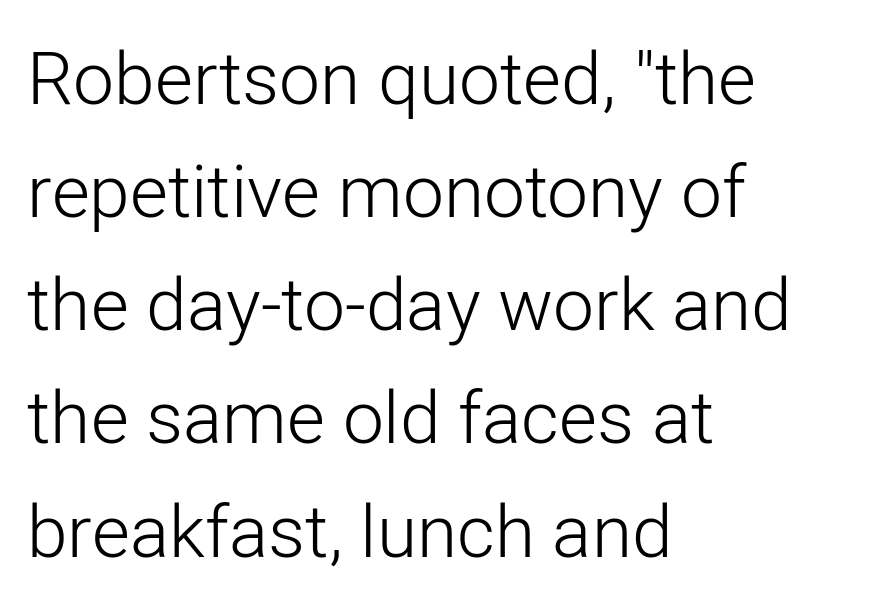
Q: Is the text bold? A: No.
Q: Is the text italic (slanted)? A: No, it is upright.
Q: Is the typeface a serif or a sans-serif typeface? A: Sans-serif.
Q: Is the text underlined? A: No.
Q: How is the paragraph aligned? A: Left-aligned.
Q: Is the spacing between letters normal or unusually wide? A: Normal.
Q: Is the spacing between lines tight, normal or loose? A: Normal.
Q: Width (condensed, normal, or wide)? A: Normal.
Q: Stroke contrast? A: Low.
Q: x-height? A: Medium.
Q: Monospaced? A: No.
